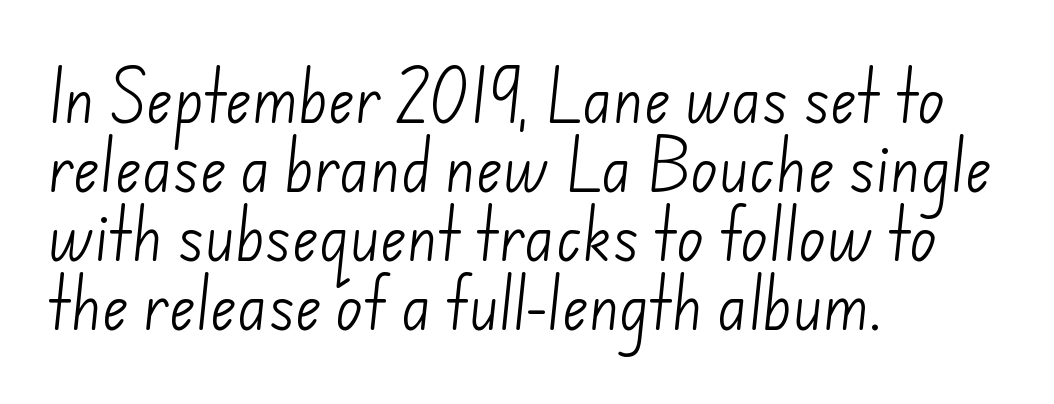
{"serif": "no", "bold": "no", "weight": "light", "width": "normal", "stroke_contrast": "low", "x_height": "small", "monospaced": "no", "underline": "no", "align": "left", "line_spacing_ratio": 1.21, "letter_spacing": "normal", "letter_spacing_em": 0.0, "glyph_px": 57}
